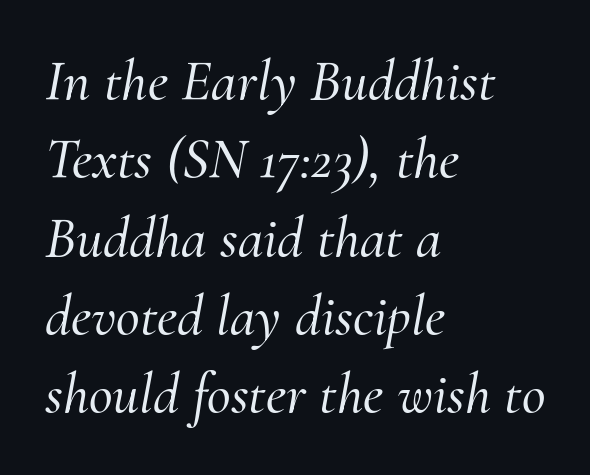
Q: Is the text italic (slanted)? A: Yes, it leans right by about 10 degrees.
Q: Is the typeface a serif or a sans-serif typeface? A: Serif.
Q: Is the text underlined? A: No.
Q: How is the paragraph aligned? A: Left-aligned.
Q: Is the spacing between letters normal or unusually wide? A: Normal.
Q: Is the spacing between lines tight, normal or loose? A: Normal.
Q: Width (condensed, normal, or wide)? A: Normal.
Q: Stroke contrast? A: Medium.
Q: x-height? A: Small.
Q: Monospaced? A: No.
